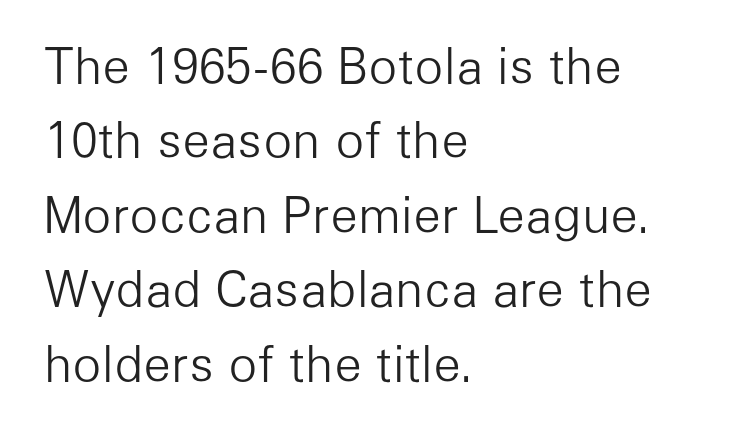
One glance says typical: line gaps are just what's usual. Character widths vary here, with narrow letters taking less room than wide ones. The text was rendered using a sans face with plain stroke endings. The words here are not underlined.
